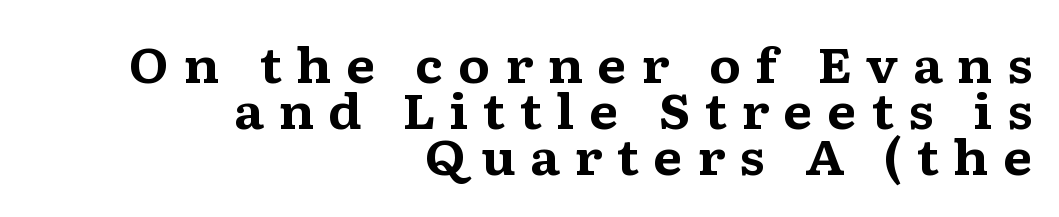
The image shows 48 px bold, wide serif type, upright; set right-aligned, tight line spacing (0.96x), unusually wide letter spacing (+0.29 em), not underlined; medium stroke contrast and a medium x-height.
